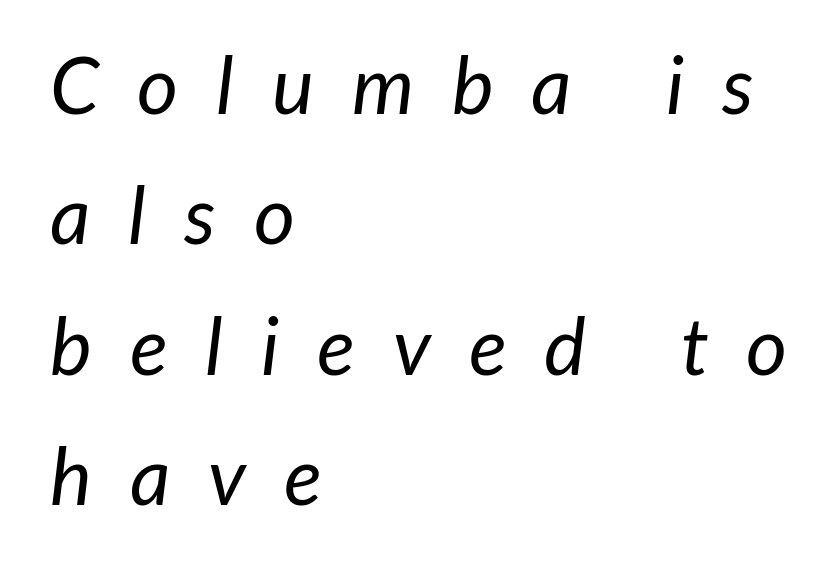
Q: Is the text bold? A: No.
Q: Is the text italic (slanted)? A: Yes, it leans right by about 7 degrees.
Q: Is the text underlined? A: No.
Q: How is the paragraph aligned? A: Left-aligned.
Q: Is the spacing between letters normal or unusually wide? A: Unusually wide.
Q: Is the spacing between lines tight, normal or loose? A: Normal.
Q: Width (condensed, normal, or wide)? A: Normal.
Q: Stroke contrast? A: Low.
Q: x-height? A: Medium.
Q: Monospaced? A: No.
